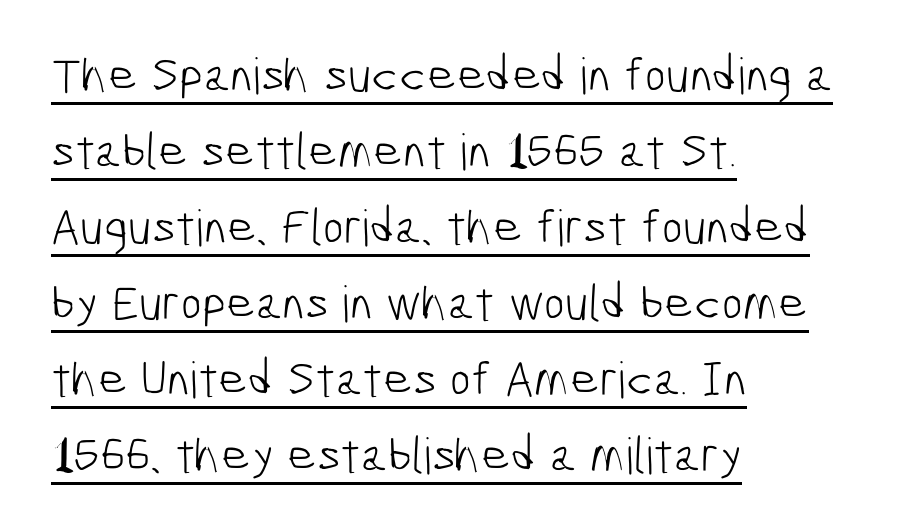
These glyphs show unthickened strokes, regular width or finer. Is this a fixed-width face? No — the glyphs have proportional, varying widths. The specimen includes a rule beneath the text block's lines. Students, note that the glyphs here touch the page at normal intervals. Nothing sits at the stroke ends, so this counts as sans-serif.
